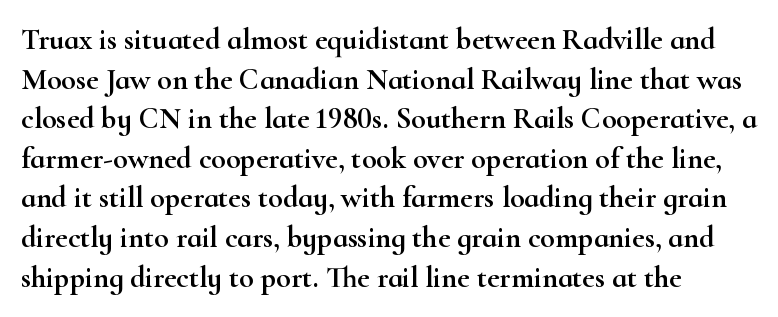
Here the designer chose a conventional face with non-uniform glyph widths. Caption: multi-line text, flush left, ragged right. Compared with typical paragraphs, the rows here are spaced about the same. Regarding serifs, this sample has them.
